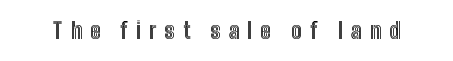
{"italic": "no", "underline": "no", "letter_spacing": "wide", "letter_spacing_em": 0.36, "glyph_px": 22}
